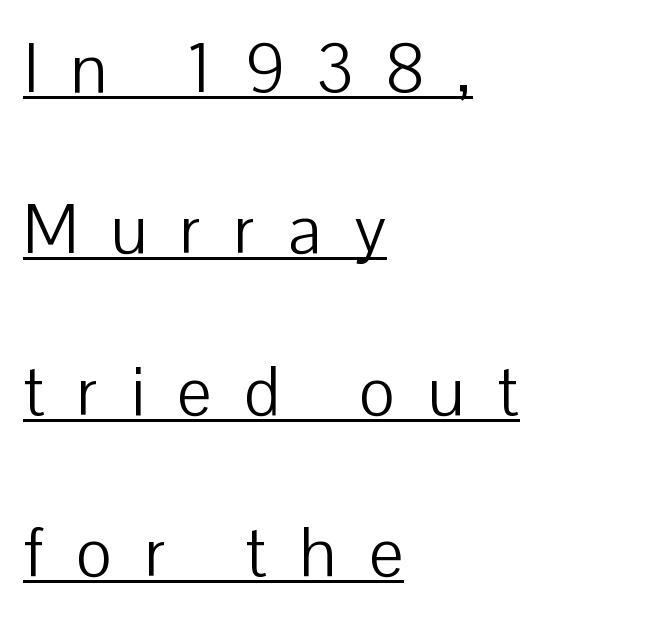
The image shows 69 px light sans-serif type, upright; set left-aligned, loose line spacing (2.34x), unusually wide letter spacing (+0.47 em), underlined; low stroke contrast and a medium x-height.
